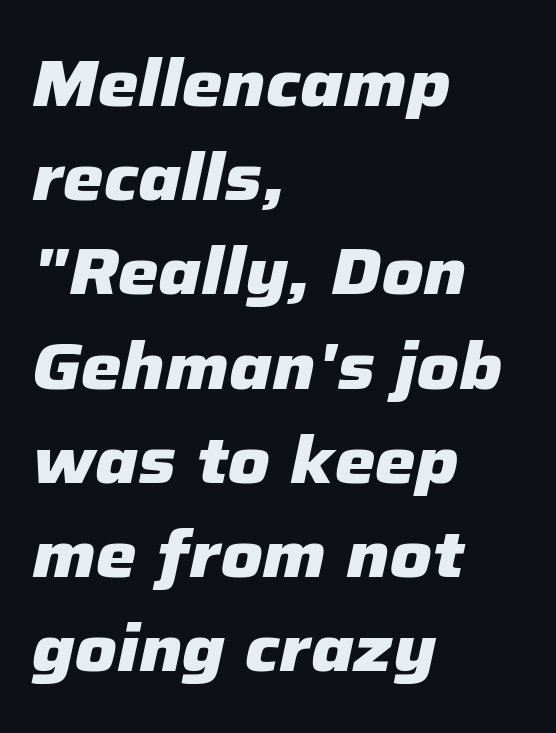
The image shows 65 px heavy type, italic (leaning right); set left-aligned, normal line spacing (1.45x), normal letter spacing, not underlined; low stroke contrast and a medium x-height.
